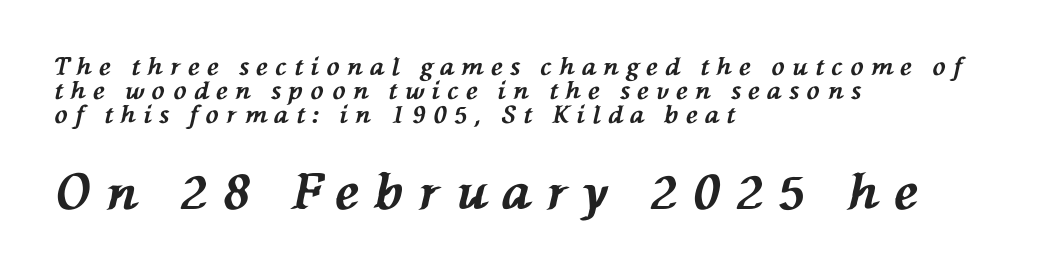
Q: Is the text bold? A: Yes.
Q: Is the text italic (slanted)? A: Yes, it leans left by about 76 degrees.
Q: Is the text underlined? A: No.
Q: How is the paragraph aligned? A: Left-aligned.
Q: Is the spacing between letters normal or unusually wide? A: Unusually wide.
Q: Is the spacing between lines tight, normal or loose? A: Tight.
Q: Which block of text is set in a larger size, the first (top) or the second (bottom)? A: The second (bottom) one.
Q: Width (condensed, normal, or wide)? A: Normal.
Q: Stroke contrast? A: Medium.
Q: x-height? A: Medium.
Q: Monospaced? A: No.
